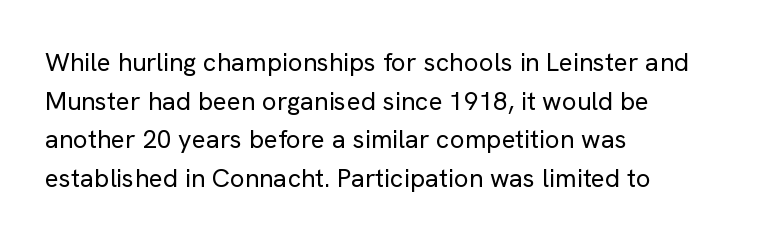
The image shows 26 px text type, upright; set left-aligned, normal line spacing (1.49x), normal letter spacing, not underlined.
